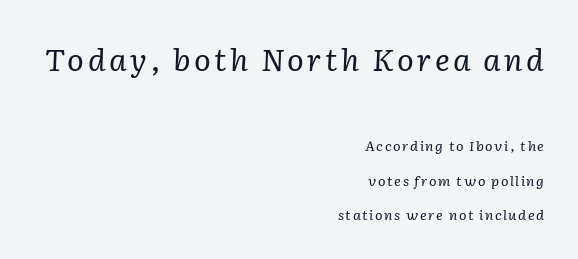
The image shows 31 px regular-weight serif type, italic (leaning right); set right-aligned, loose line spacing (2.44x), not underlined; the first (top) block is 2.21x larger; low stroke contrast and a medium x-height.
